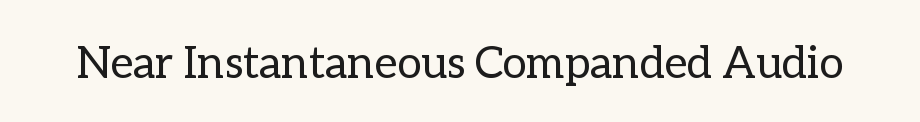
Q: Is the text bold? A: No.
Q: Is the text italic (slanted)? A: No, it is upright.
Q: Is the text underlined? A: No.
Q: Is the spacing between letters normal or unusually wide? A: Normal.
Q: Width (condensed, normal, or wide)? A: Normal.
Q: Stroke contrast? A: Low.
Q: x-height? A: Medium.
Q: Monospaced? A: No.
